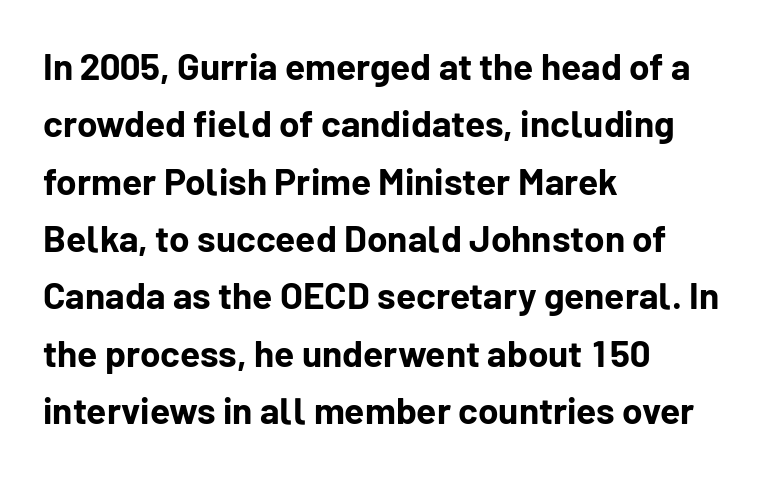
Clear beneath every line of the passage. Proportional: the letters do not fall into vertical columns. How are the letters spaced? Ordinarily, with no added tracking. Does the copy run flush right? No — it runs flush left.
